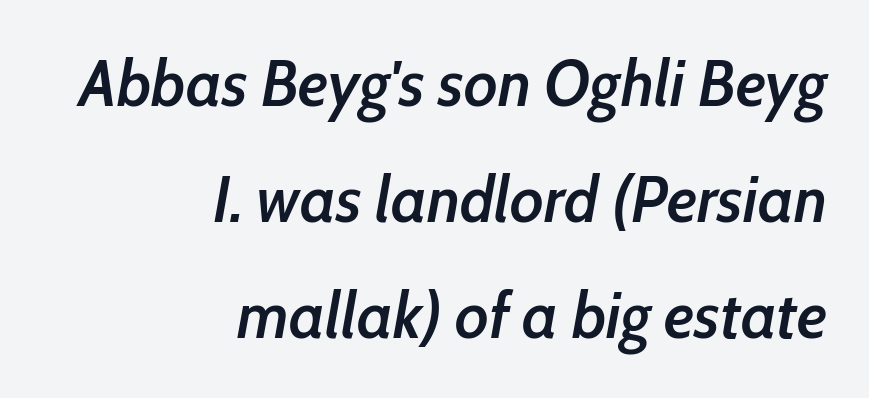
{"italic": "yes", "lean": "right", "slant_degrees": 10, "bold": "semi", "weight": "semibold", "width": "condensed", "stroke_contrast": "low", "x_height": "medium", "monospaced": "no", "underline": "no", "align": "right", "line_spacing_ratio": 1.76, "letter_spacing": "normal", "letter_spacing_em": 0.0, "glyph_px": 66}
